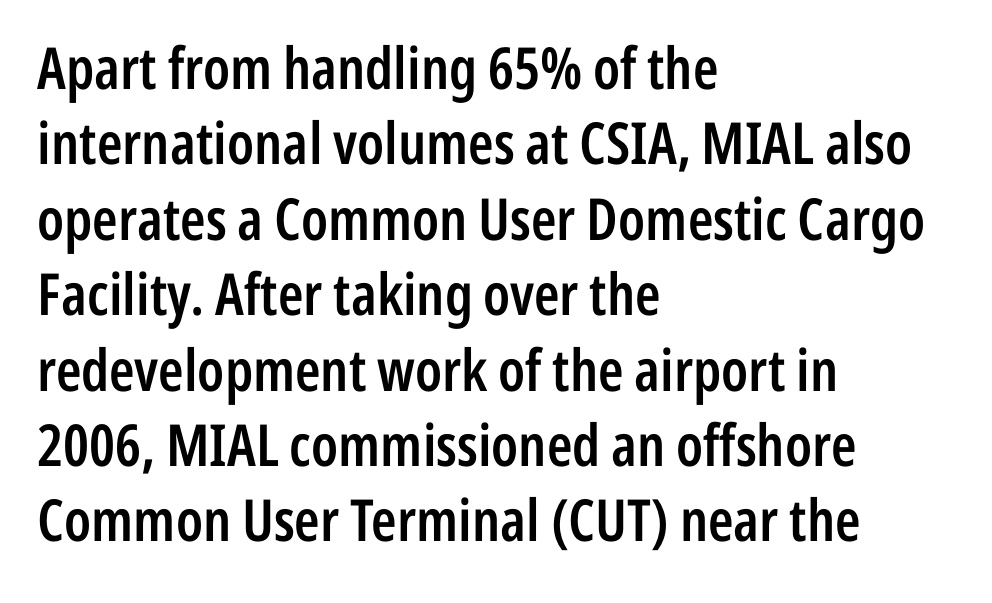
Every row of glyphs begins at an identical x-position on the left. This is the regular roman posture of the typeface. The space between consecutive lines is moderate. These lines are rendered in a variable-pitch font. You can tell from the bare stems that sans-serif type was used.
